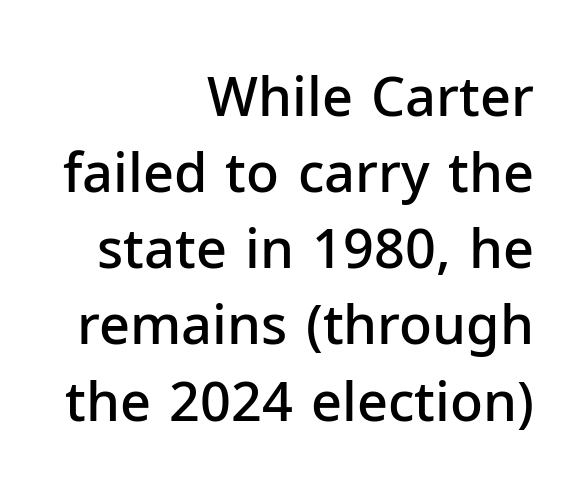
{"serif": "no", "italic": "no", "bold": "semi", "weight": "semibold", "width": "normal", "stroke_contrast": "low", "x_height": "medium", "monospaced": "no", "underline": "no", "align": "right", "line_spacing": "normal", "line_spacing_ratio": 1.41, "letter_spacing": "normal", "letter_spacing_em": 0.0, "glyph_px": 54}
